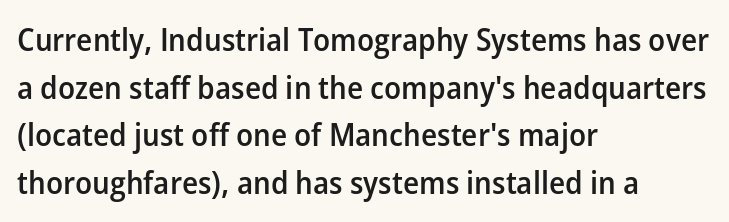
{"serif": "no", "italic": "no", "bold": "semi", "weight": "semibold", "width": "normal", "stroke_contrast": "low", "x_height": "medium", "monospaced": "no", "underline": "no", "align": "left", "line_spacing": "normal", "line_spacing_ratio": 1.49, "letter_spacing": "normal", "letter_spacing_em": 0.0, "glyph_px": 32}
